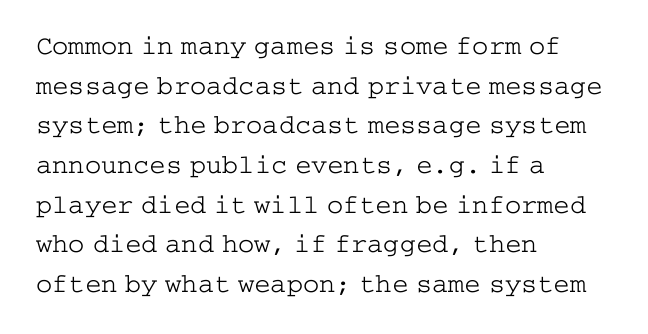
Q: Is the text bold? A: No.
Q: Is the text italic (slanted)? A: No, it is upright.
Q: Is the text underlined? A: No.
Q: How is the paragraph aligned? A: Left-aligned.
Q: Is the spacing between letters normal or unusually wide? A: Normal.
Q: Is the spacing between lines tight, normal or loose? A: Normal.
